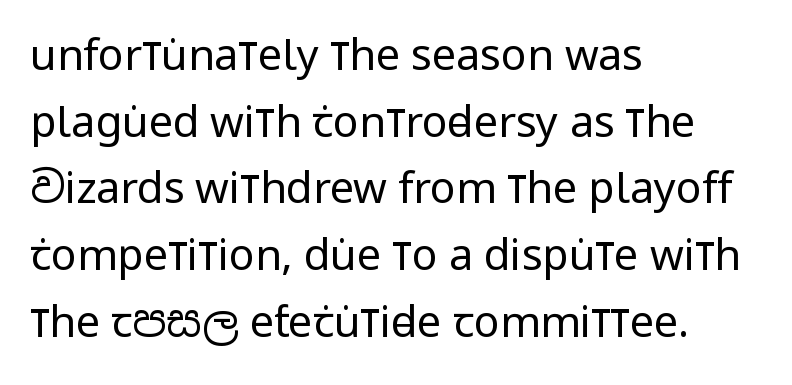
Q: Is the text bold? A: No.
Q: Is the text italic (slanted)? A: No, it is upright.
Q: Is the typeface a serif or a sans-serif typeface? A: Sans-serif.
Q: Is the text underlined? A: No.
Q: How is the paragraph aligned? A: Left-aligned.
Q: Is the spacing between letters normal or unusually wide? A: Normal.
Q: Is the spacing between lines tight, normal or loose? A: Normal.
Q: Width (condensed, normal, or wide)? A: Condensed.
Q: Stroke contrast? A: Low.
Q: x-height? A: Large.
Q: Monospaced? A: No.
